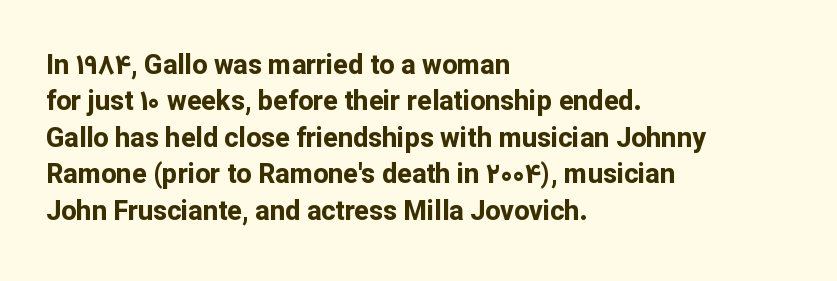
Q: Is the text bold? A: Yes.
Q: Is the text italic (slanted)? A: No, it is upright.
Q: Is the text underlined? A: No.
Q: How is the paragraph aligned? A: Left-aligned.
Q: Is the spacing between letters normal or unusually wide? A: Normal.
Q: Is the spacing between lines tight, normal or loose? A: Normal.
